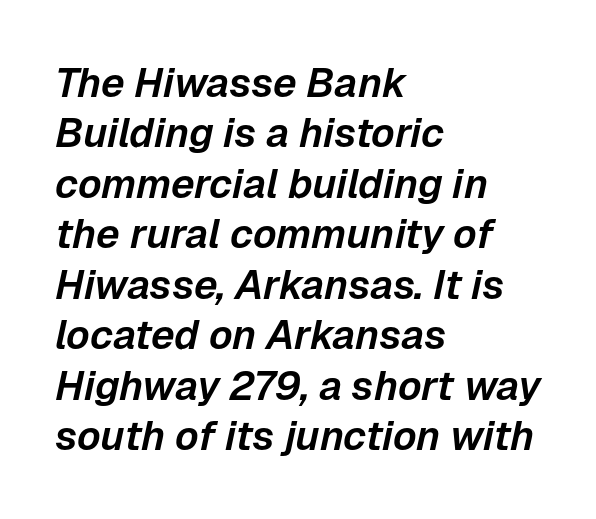
The image shows 41 px text type, italic (leaning right); set left-aligned, line spacing 1.23x, normal letter spacing, not underlined; low stroke contrast and a medium x-height.
